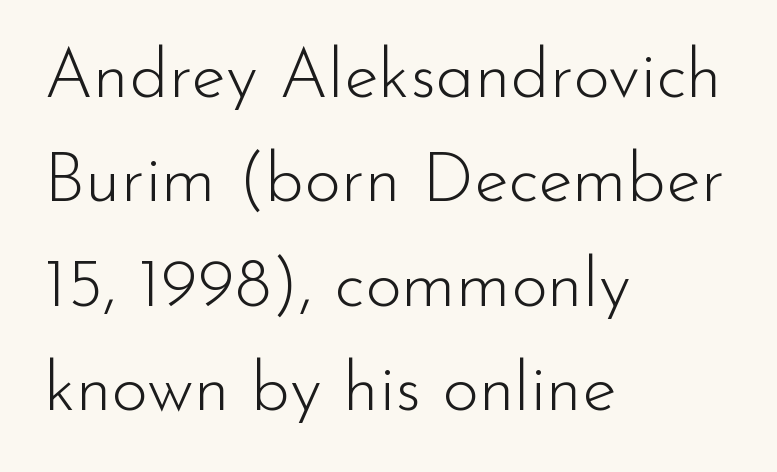
The image shows 70 px light sans-serif type, upright; set left-aligned, normal line spacing (1.49x), normal letter spacing, not underlined; low stroke contrast and a small x-height.
